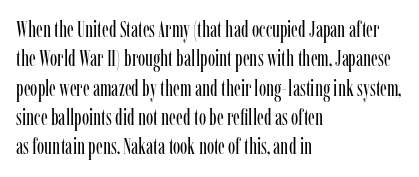
Caption: face not bold, strokes unweighted. Whoever set this chose a conventional vertical rhythm. This sample uses plain, unmodified letter spacing. The lettering stays uniformly vertical, giving the passage a roman look. Rule under the text: the space is simply empty.
